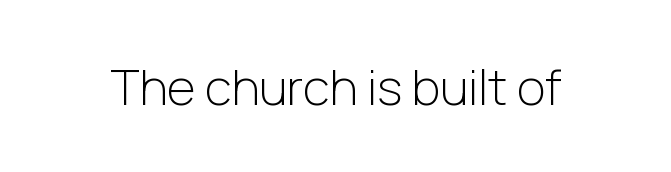
The image shows 49 px light sans-serif type, upright; set normal letter spacing, not underlined; low stroke contrast and a medium x-height.
